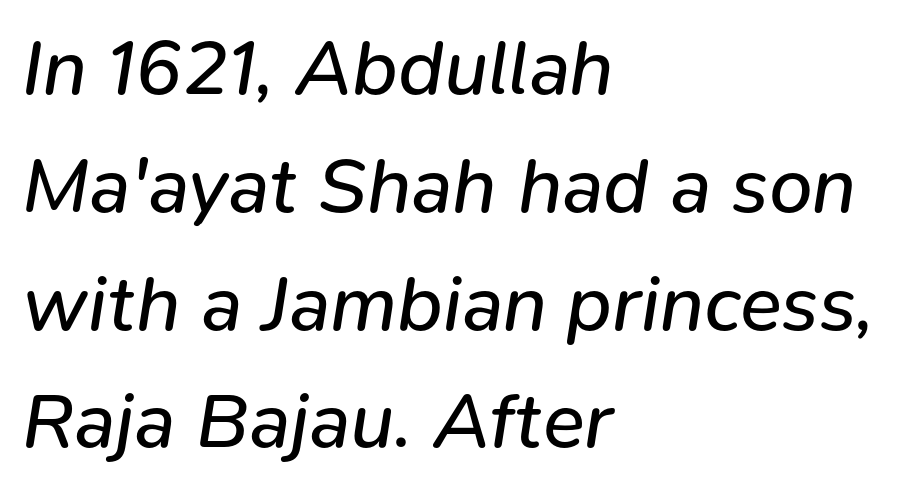
Designer's note — italics engaged. Reading down the block, your eye returns to a fixed left position each line. Note the varied advance widths — an 'i' is clearly narrower than an 'm'. Horizontal bands of white between lines are of average thickness. Rule under the text: the space is simply empty. Heaviness? Minimal to ordinary, like unemphasized prose.
